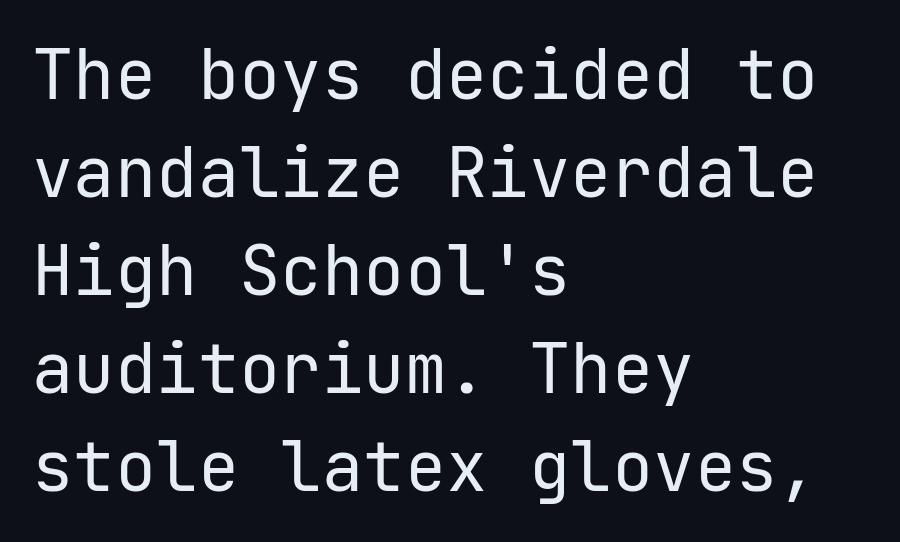
Q: Is the text bold? A: No.
Q: Is the text italic (slanted)? A: No, it is upright.
Q: Is the typeface a serif or a sans-serif typeface? A: Sans-serif.
Q: Is the text underlined? A: No.
Q: How is the paragraph aligned? A: Left-aligned.
Q: Is the spacing between letters normal or unusually wide? A: Normal.
Q: Is the spacing between lines tight, normal or loose? A: Normal.
Q: Width (condensed, normal, or wide)? A: Normal.
Q: Stroke contrast? A: Low.
Q: x-height? A: Medium.
Q: Monospaced? A: Yes.
